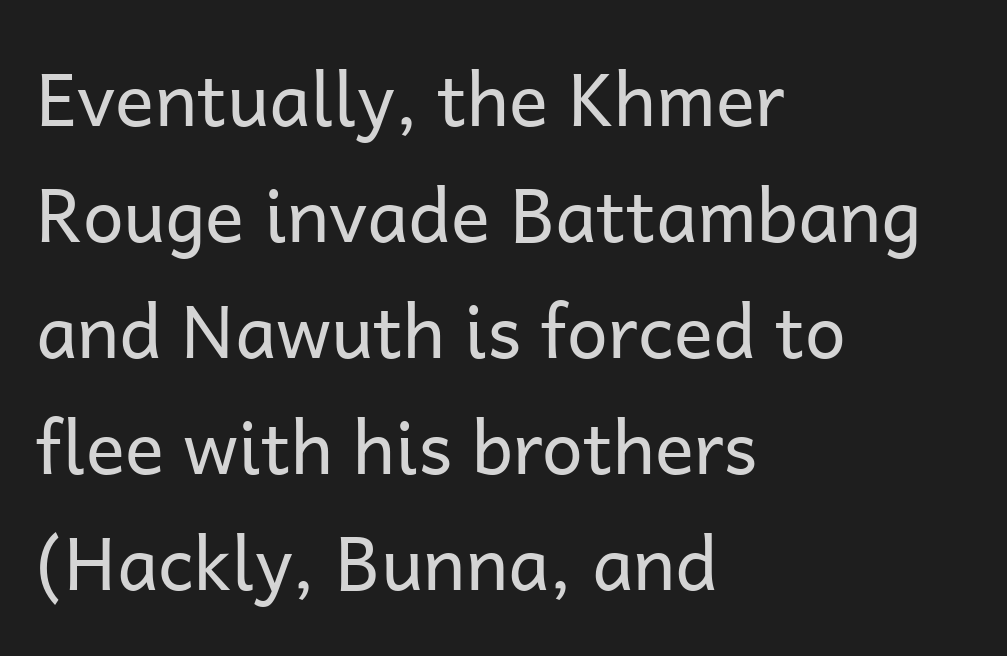
{"serif": "no", "italic": "no", "bold": "no", "weight": "regular", "width": "normal", "stroke_contrast": "low", "x_height": "medium", "monospaced": "no", "underline": "no", "align": "left", "line_spacing": "normal", "line_spacing_ratio": 1.59, "letter_spacing": "normal", "letter_spacing_em": 0.0, "glyph_px": 73}
